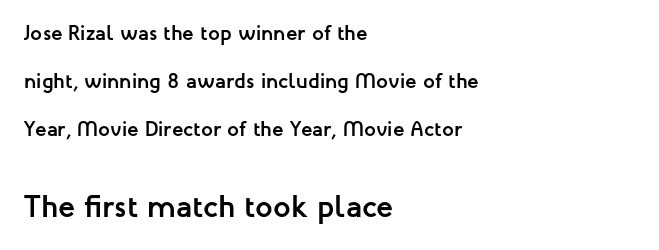
Q: Is the text bold? A: Yes.
Q: Is the text italic (slanted)? A: No, it is upright.
Q: Is the typeface a serif or a sans-serif typeface? A: Sans-serif.
Q: Is the text underlined? A: No.
Q: How is the paragraph aligned? A: Left-aligned.
Q: Is the spacing between letters normal or unusually wide? A: Normal.
Q: Is the spacing between lines tight, normal or loose? A: Loose.
Q: Which block of text is set in a larger size, the first (top) or the second (bottom)? A: The second (bottom) one.
Q: Width (condensed, normal, or wide)? A: Normal.
Q: Stroke contrast? A: Low.
Q: x-height? A: Medium.
Q: Monospaced? A: No.
